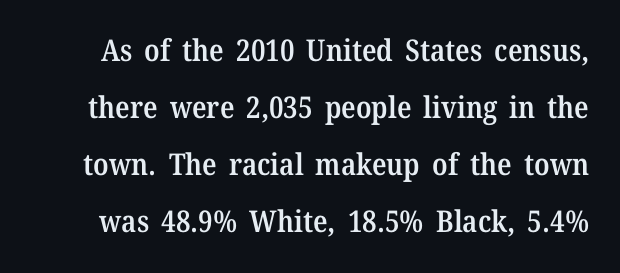
The image shows 30 px semibold serif type, upright; set loose line spacing (1.9x), normal letter spacing, not underlined; medium stroke contrast and a medium x-height.
